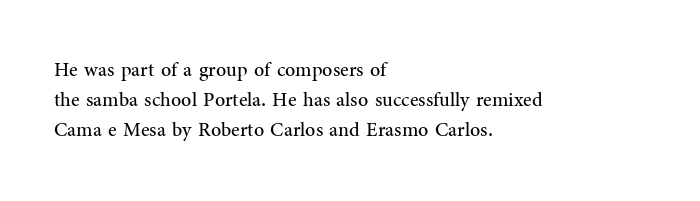
What stands out about the letter spacing? Nothing — it is the standard amount. The axis of the letterforms is exactly vertical. Check the space under the baseline: it is left empty. Evenly set lines give the paragraph a standard silhouette.
